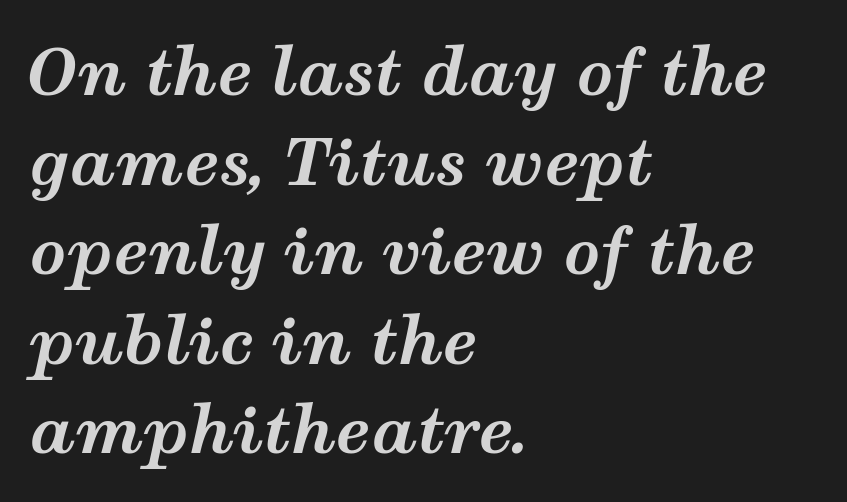
Q: Is the text bold? A: Yes.
Q: Is the text italic (slanted)? A: Yes, it leans right by about 12 degrees.
Q: Is the text underlined? A: No.
Q: How is the paragraph aligned? A: Left-aligned.
Q: Is the spacing between letters normal or unusually wide? A: Normal.
Q: Is the spacing between lines tight, normal or loose? A: Normal.
Q: Width (condensed, normal, or wide)? A: Wide.
Q: Stroke contrast? A: Medium.
Q: x-height? A: Medium.
Q: Monospaced? A: No.
